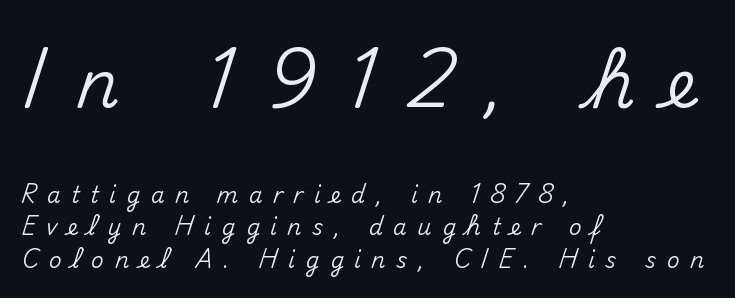
{"serif": "no", "width": "normal", "stroke_contrast": "medium", "x_height": "small", "monospaced": "no", "underline": "no", "align": "left", "line_spacing": "normal", "line_spacing_ratio": 1.48, "letter_spacing": "wide", "letter_spacing_em": 0.48, "larger_block": "first", "size_ratio": 3.05, "glyph_px": 67}
